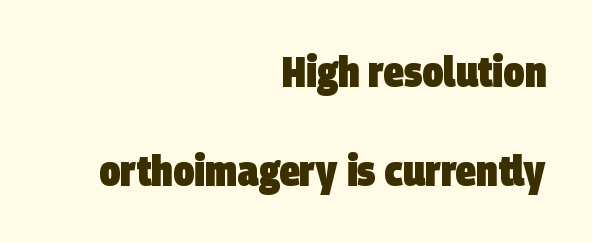
{"serif": "no", "bold": "yes", "weight": "heavy", "width": "condensed", "stroke_contrast": "low", "x_height": "large", "monospaced": "no", "underline": "no", "align": "right", "line_spacing": "loose", "line_spacing_ratio": 2.36, "letter_spacing": "normal", "letter_spacing_em": 0.0, "glyph_px": 42}
